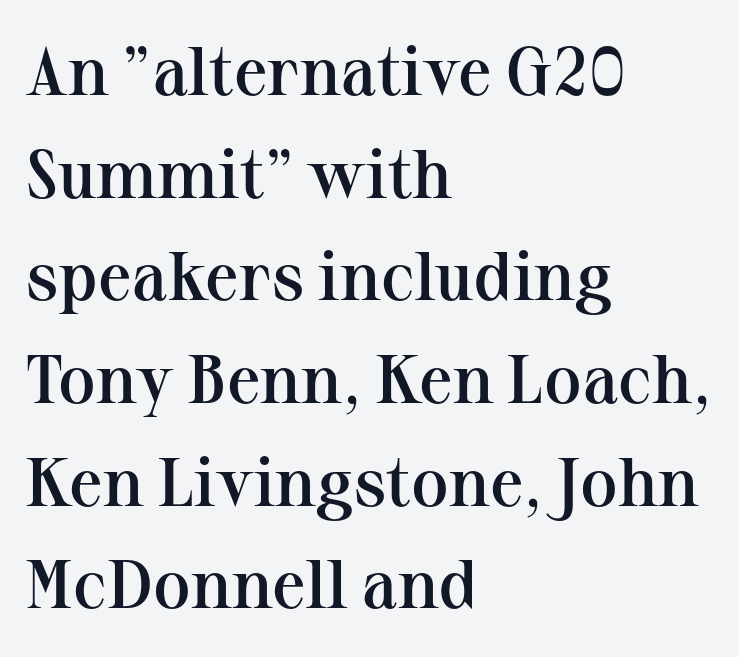
Q: Is the text bold? A: Semi-bold.
Q: Is the text italic (slanted)? A: No, it is upright.
Q: Is the typeface a serif or a sans-serif typeface? A: Serif.
Q: Is the text underlined? A: No.
Q: How is the paragraph aligned? A: Left-aligned.
Q: Is the spacing between letters normal or unusually wide? A: Normal.
Q: Is the spacing between lines tight, normal or loose? A: Normal.
Q: Width (condensed, normal, or wide)? A: Normal.
Q: Stroke contrast? A: Medium.
Q: x-height? A: Medium.
Q: Monospaced? A: No.
